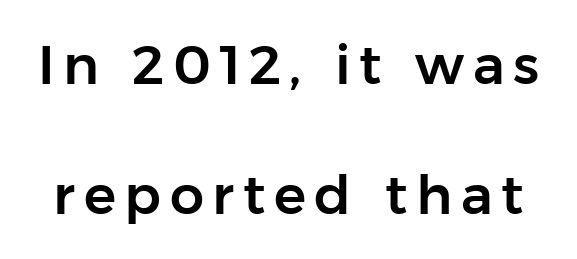
{"serif": "no", "italic": "no", "width": "normal", "stroke_contrast": "low", "x_height": "medium", "monospaced": "no", "underline": "no", "line_spacing": "loose", "line_spacing_ratio": 2.4, "glyph_px": 54}
